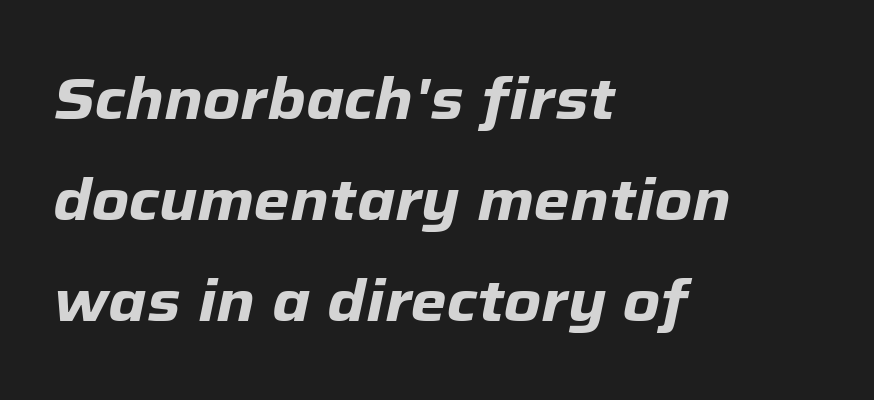
{"italic": "yes", "lean": "right", "slant_degrees": 12, "bold": "yes", "weight": "heavy", "width": "normal", "stroke_contrast": "low", "x_height": "medium", "monospaced": "no", "underline": "no", "align": "left", "line_spacing_ratio": 1.74, "letter_spacing": "normal", "letter_spacing_em": 0.0, "glyph_px": 58}
